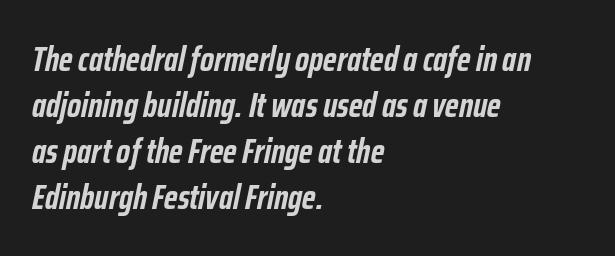
The text carries the slant typical of an italic or oblique font. Observe the ordinary spacing: letters are neighbours, not strangers. Proportional: the letters do not fall into vertical columns. Notice how descenders clear the ascenders below comfortably — that's standard leading. A full-strength bold gives these letters their thick strokes. Underlining? Definitely not there.
